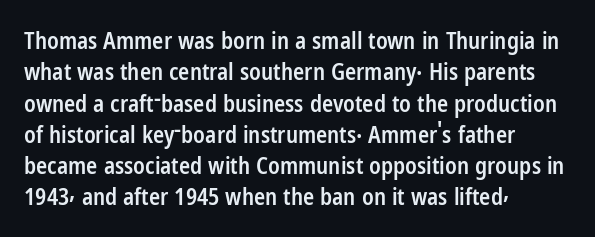
{"italic": "no", "bold": "semi", "underline": "no", "align": "left", "line_spacing": "normal", "line_spacing_ratio": 1.36, "letter_spacing": "normal", "letter_spacing_em": 0.0, "glyph_px": 23}
